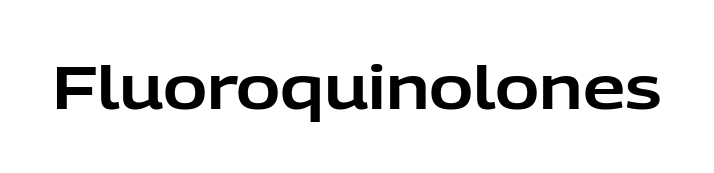
The image shows 60 px sans-serif type, upright; set normal letter spacing, not underlined; low stroke contrast and a medium x-height.
